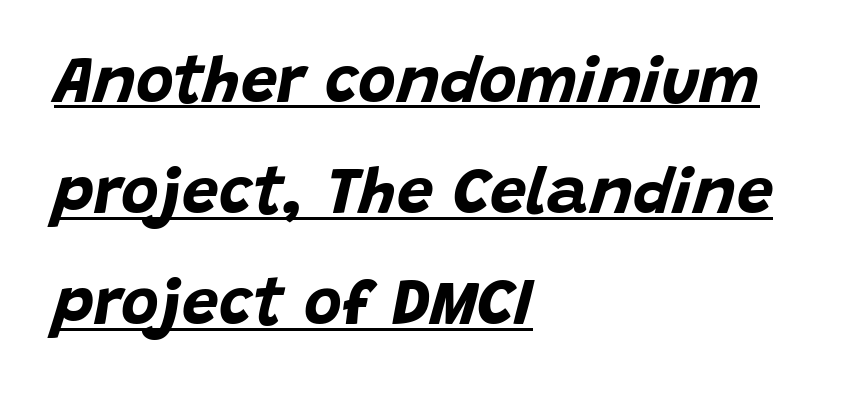
Characters are canted at an angle relative to the baseline's perpendicular. The letterforms sit shoulder to shoulder at normal distance. The rendering uses the underline text-decoration. Layout note: lines flush left. Each letter keeps its own natural width here, so spacing adapts to shape. In terms of weight, the rendering is a true, heavy bold.
